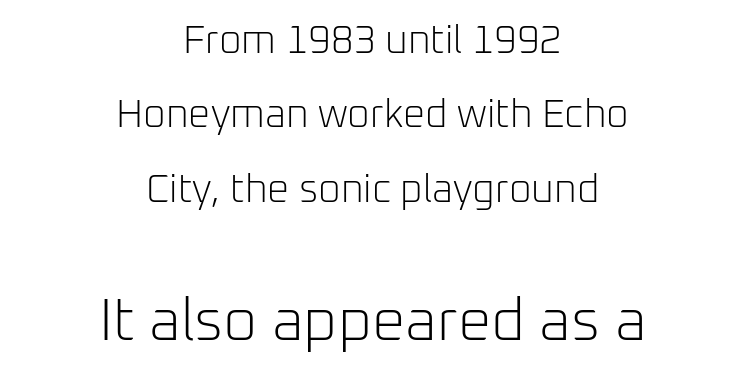
Q: Is the text bold? A: No.
Q: Is the text italic (slanted)? A: No, it is upright.
Q: Is the typeface a serif or a sans-serif typeface? A: Sans-serif.
Q: Is the text underlined? A: No.
Q: How is the paragraph aligned? A: Centered.
Q: Is the spacing between letters normal or unusually wide? A: Normal.
Q: Is the spacing between lines tight, normal or loose? A: Loose.
Q: Which block of text is set in a larger size, the first (top) or the second (bottom)? A: The second (bottom) one.
Q: Width (condensed, normal, or wide)? A: Normal.
Q: Stroke contrast? A: Low.
Q: x-height? A: Medium.
Q: Monospaced? A: No.
